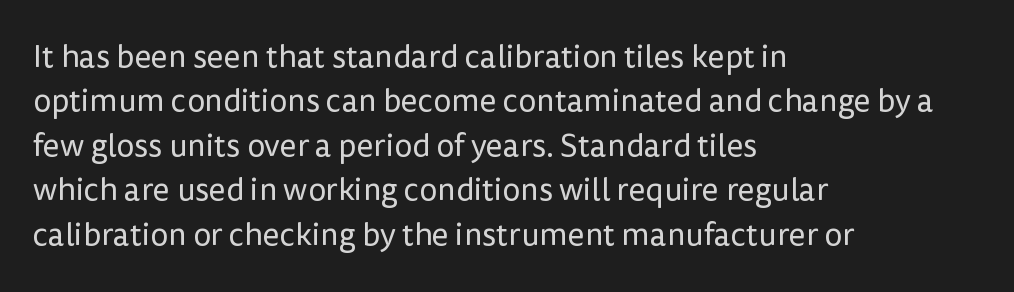
Line starts are locked; line ends wander. How are the letters spaced? Ordinarily, with no added tracking. On a weight scale, this lands at 450 or below. Upright lettering throughout. Are there feet on the stems? There aren't — it's a sans.
